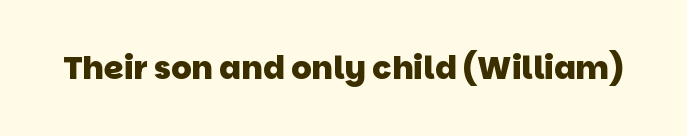
A bare baseline throughout the passage. What stands out about the letter spacing? Nothing — it is the standard amount. The letters advance in unequal steps, a hallmark of proportional type. A sans-serif font was chosen for this passage.
